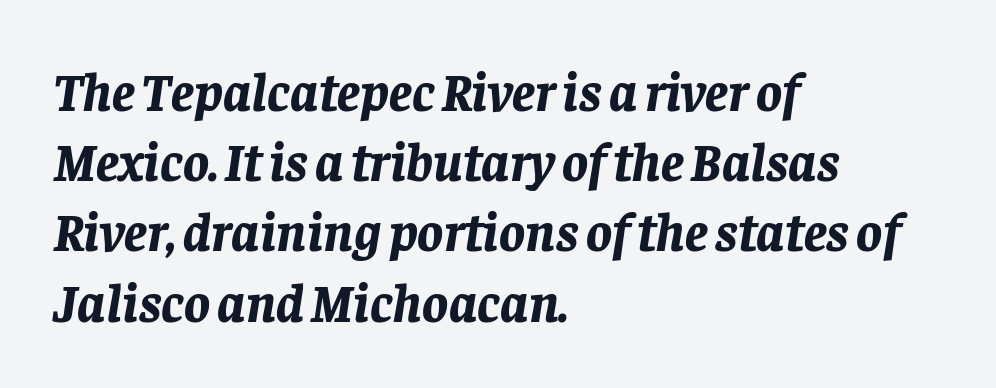
Q: Is the text bold? A: Yes.
Q: Is the text italic (slanted)? A: Yes, it leans right by about 8 degrees.
Q: Is the text underlined? A: No.
Q: How is the paragraph aligned? A: Left-aligned.
Q: Is the spacing between letters normal or unusually wide? A: Normal.
Q: Is the spacing between lines tight, normal or loose? A: Normal.
Q: Width (condensed, normal, or wide)? A: Normal.
Q: Stroke contrast? A: Low.
Q: x-height? A: Large.
Q: Monospaced? A: No.
